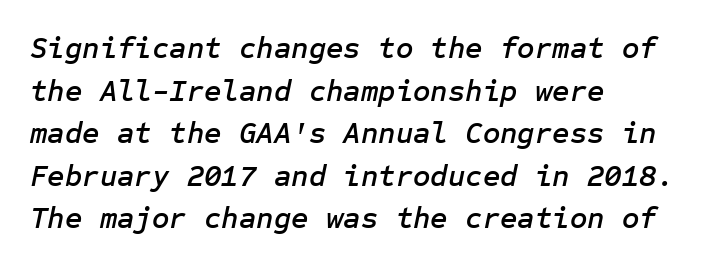
{"italic": "yes", "lean": "right", "slant_degrees": 12, "width": "normal", "stroke_contrast": "low", "x_height": "medium", "underline": "no", "align": "left", "line_spacing": "normal", "line_spacing_ratio": 1.42, "letter_spacing": "normal", "letter_spacing_em": 0.0, "glyph_px": 30}
